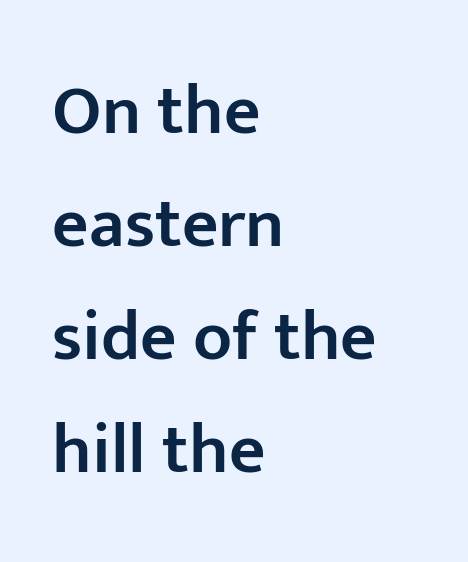
The image shows 71 px semibold sans-serif type, upright; set left-aligned, normal line spacing (1.59x), normal letter spacing, not underlined; low stroke contrast and a medium x-height.
